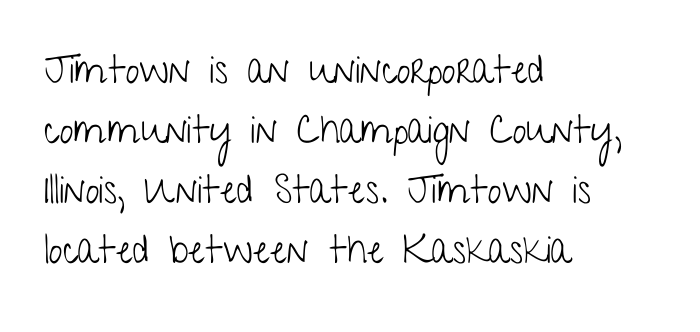
The image shows 39 px light, condensed sans-serif type, upright; set left-aligned, normal line spacing (1.54x), normal letter spacing, not underlined; low stroke contrast and a medium x-height.
